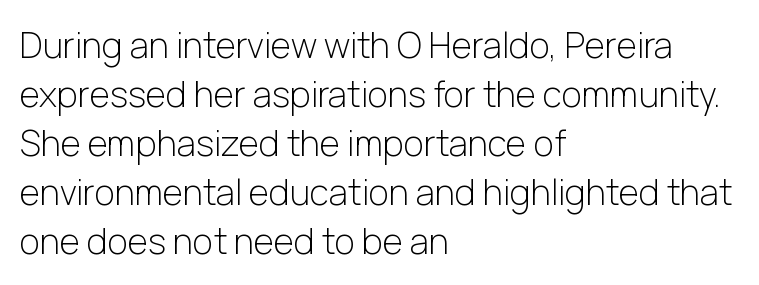
Plain, unruled lines of type. Weight class: somewhere from thin through regular. A typesetter would call this leading conventional body-copy spacing. The rendering shows plain stroke endings on the letterforms — a sans-serif design.
